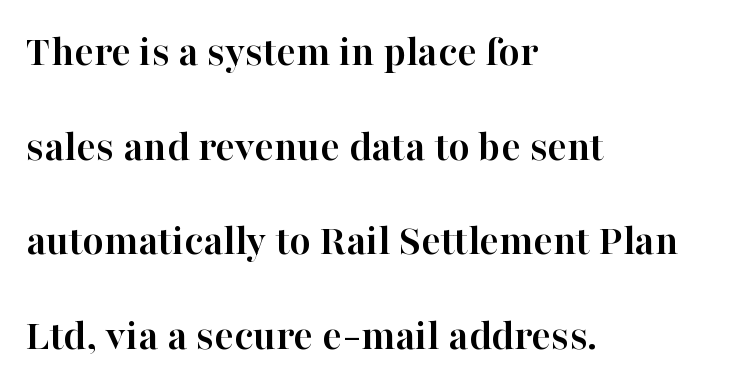
The image shows 44 px semibold serif type, upright; set left-aligned, loose line spacing (2.15x), normal letter spacing, not underlined; high stroke contrast and a medium x-height.
